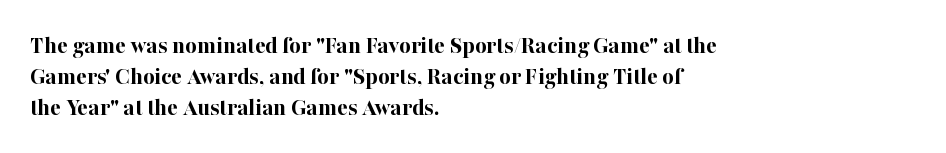
The image shows 25 px bold type, upright; set left-aligned, line spacing 1.24x, normal letter spacing, not underlined.
